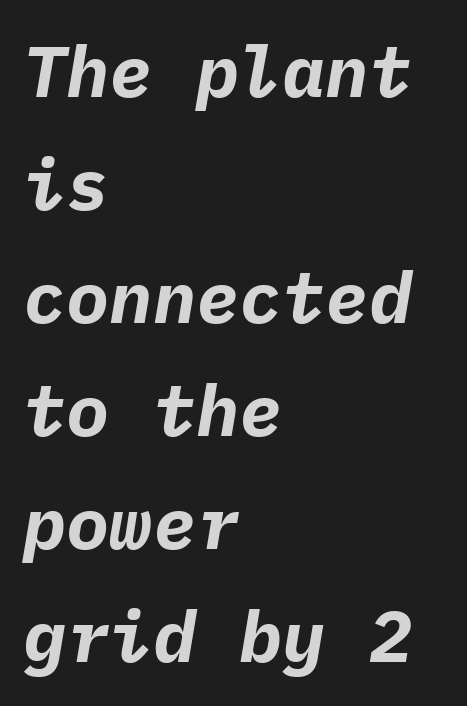
Q: Is the text bold? A: Yes.
Q: Is the text italic (slanted)? A: Yes, it leans right by about 9 degrees.
Q: Is the text underlined? A: No.
Q: How is the paragraph aligned? A: Left-aligned.
Q: Is the spacing between letters normal or unusually wide? A: Normal.
Q: Is the spacing between lines tight, normal or loose? A: Normal.
Q: Width (condensed, normal, or wide)? A: Normal.
Q: Stroke contrast? A: Low.
Q: x-height? A: Medium.
Q: Monospaced? A: Yes.
